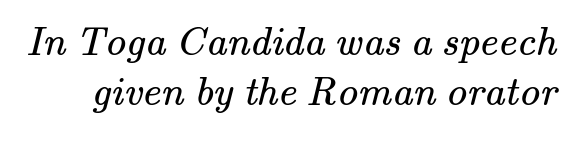
{"serif": "yes", "bold": "no", "weight": "regular", "width": "normal", "stroke_contrast": "medium", "x_height": "small", "monospaced": "no", "underline": "no", "line_spacing_ratio": 1.22, "letter_spacing": "normal", "letter_spacing_em": 0.0, "glyph_px": 41}
